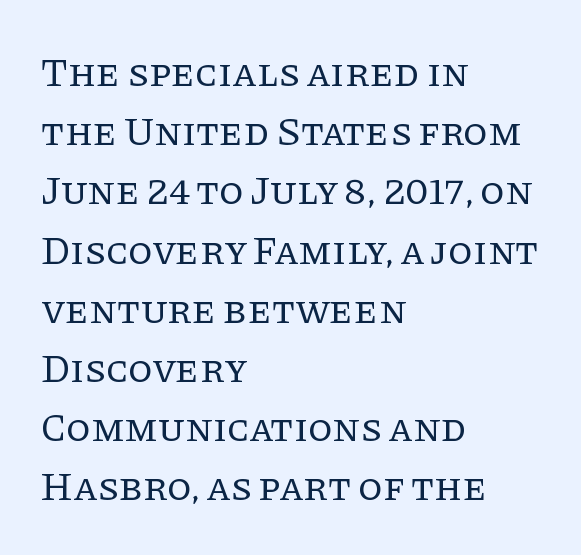
Q: Is the text bold? A: No.
Q: Is the text italic (slanted)? A: No, it is upright.
Q: Is the typeface a serif or a sans-serif typeface? A: Serif.
Q: Is the text underlined? A: No.
Q: How is the paragraph aligned? A: Left-aligned.
Q: Is the spacing between letters normal or unusually wide? A: Normal.
Q: Is the spacing between lines tight, normal or loose? A: Normal.
Q: Width (condensed, normal, or wide)? A: Normal.
Q: Stroke contrast? A: Low.
Q: x-height? A: Large.
Q: Monospaced? A: No.
